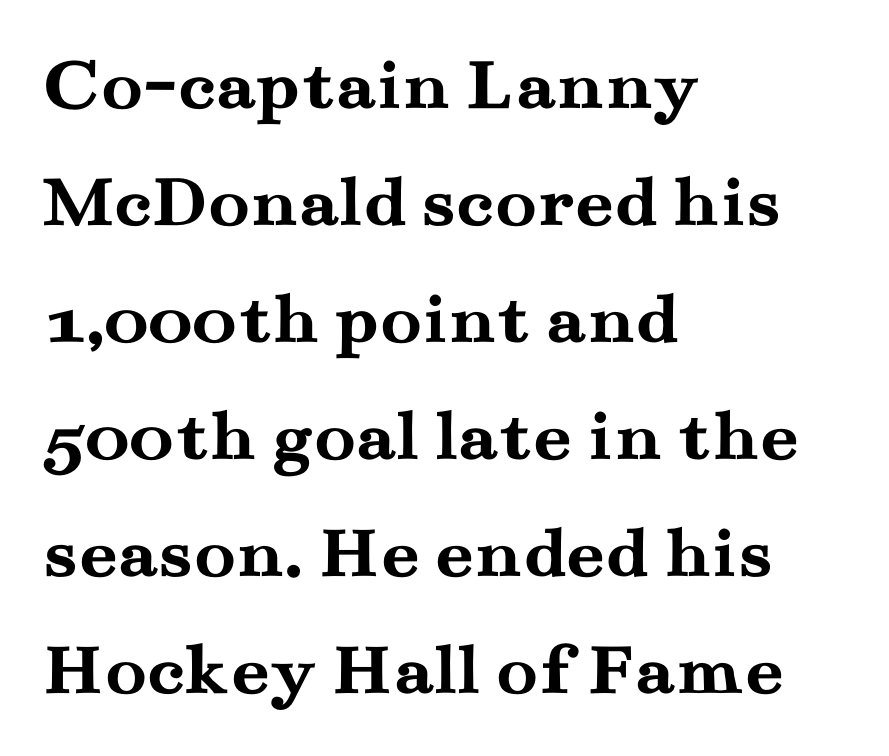
Q: Is the text bold? A: Yes.
Q: Is the text italic (slanted)? A: No, it is upright.
Q: Is the typeface a serif or a sans-serif typeface? A: Serif.
Q: Is the text underlined? A: No.
Q: How is the paragraph aligned? A: Left-aligned.
Q: Is the spacing between letters normal or unusually wide? A: Normal.
Q: Is the spacing between lines tight, normal or loose? A: Normal.
Q: Width (condensed, normal, or wide)? A: Wide.
Q: Stroke contrast? A: Medium.
Q: x-height? A: Small.
Q: Monospaced? A: No.
